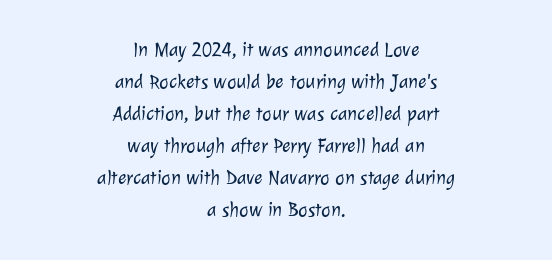
Q: Is the text bold? A: No.
Q: Is the text underlined? A: No.
Q: How is the paragraph aligned? A: Centered.
Q: Is the spacing between letters normal or unusually wide? A: Normal.
Q: Is the spacing between lines tight, normal or loose? A: Normal.
